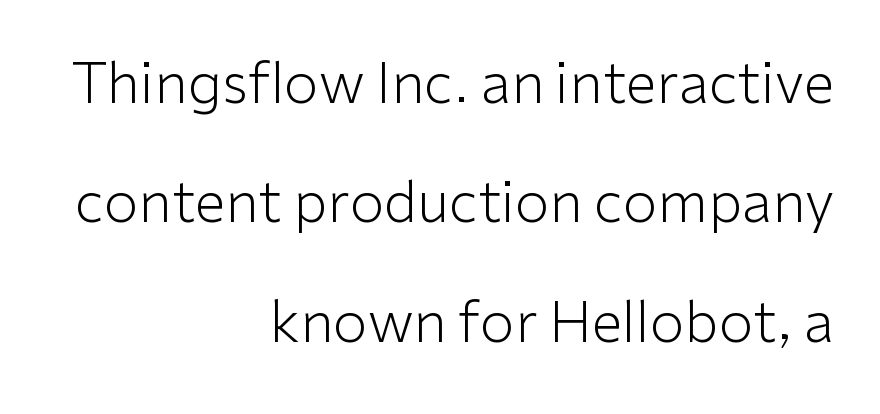
Q: Is the text bold? A: No.
Q: Is the text italic (slanted)? A: No, it is upright.
Q: Is the typeface a serif or a sans-serif typeface? A: Sans-serif.
Q: Is the text underlined? A: No.
Q: How is the paragraph aligned? A: Right-aligned.
Q: Is the spacing between letters normal or unusually wide? A: Normal.
Q: Is the spacing between lines tight, normal or loose? A: Loose.
Q: Width (condensed, normal, or wide)? A: Normal.
Q: Stroke contrast? A: Low.
Q: x-height? A: Medium.
Q: Monospaced? A: No.
